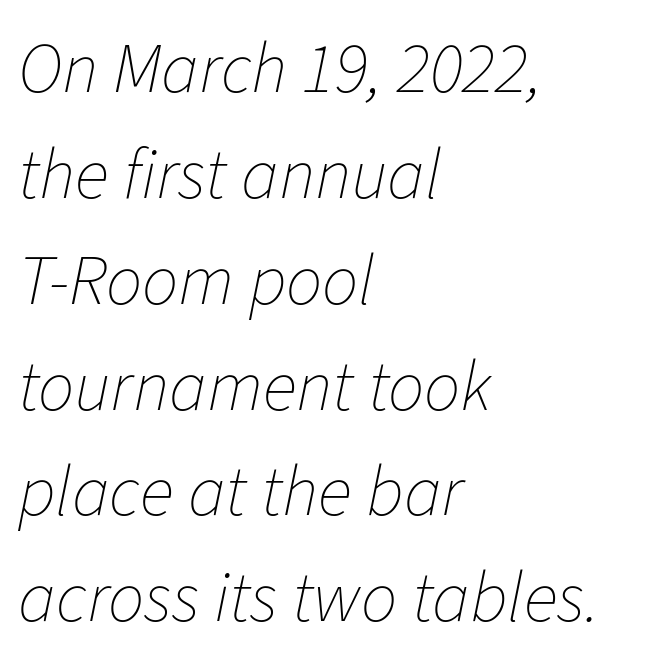
The image shows 72 px thin type, italic (leaning right); set left-aligned, normal line spacing (1.47x), normal letter spacing, not underlined; low stroke contrast and a medium x-height.
